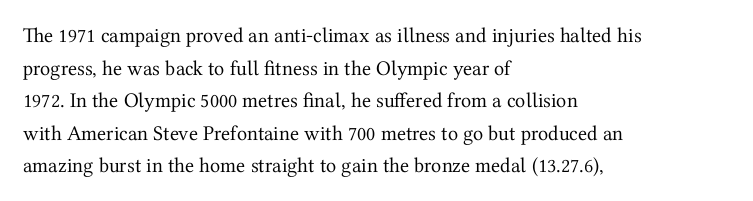
{"italic": "no", "bold": "no", "underline": "no", "align": "left", "line_spacing": "normal", "line_spacing_ratio": 1.55, "letter_spacing": "normal", "letter_spacing_em": 0.0, "glyph_px": 21}
